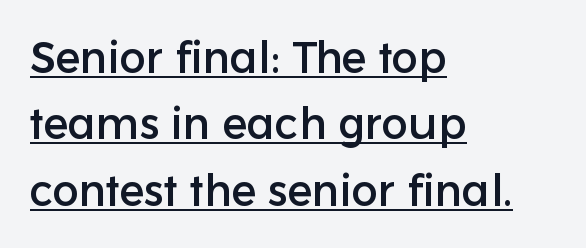
{"serif": "no", "italic": "no", "width": "normal", "stroke_contrast": "low", "x_height": "medium", "monospaced": "no", "underline": "yes", "align": "left", "line_spacing": "normal", "line_spacing_ratio": 1.51, "letter_spacing": "normal", "letter_spacing_em": 0.0, "glyph_px": 44}
